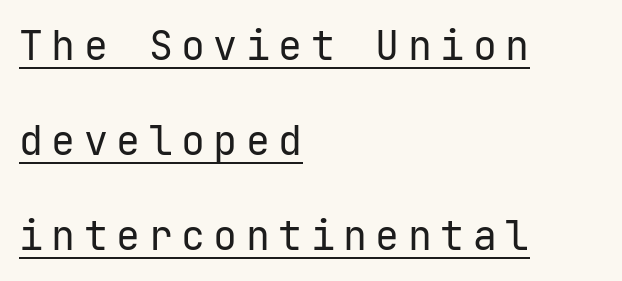
Q: Is the text bold? A: No.
Q: Is the text italic (slanted)? A: No, it is upright.
Q: Is the typeface a serif or a sans-serif typeface? A: Sans-serif.
Q: Is the text underlined? A: Yes.
Q: How is the paragraph aligned? A: Left-aligned.
Q: Is the spacing between letters normal or unusually wide? A: Unusually wide.
Q: Is the spacing between lines tight, normal or loose? A: Loose.
Q: Width (condensed, normal, or wide)? A: Normal.
Q: Stroke contrast? A: Low.
Q: x-height? A: Medium.
